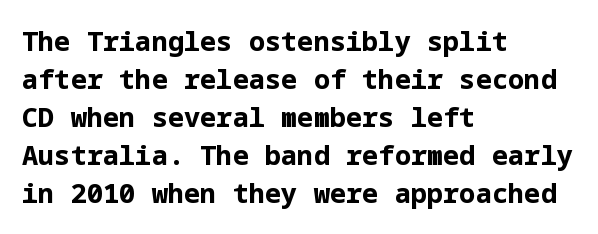
Q: Is the text bold? A: Yes.
Q: Is the text italic (slanted)? A: No, it is upright.
Q: Is the text underlined? A: No.
Q: How is the paragraph aligned? A: Left-aligned.
Q: Is the spacing between letters normal or unusually wide? A: Normal.
Q: Is the spacing between lines tight, normal or loose? A: Normal.
